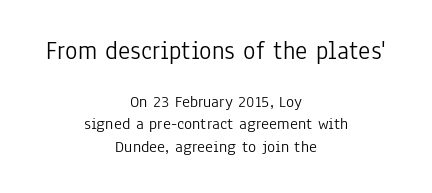
The image shows 26 px text type, upright; set centered, normal line spacing (1.34x), normal letter spacing, not underlined; the first (top) block is 1.53x larger.
